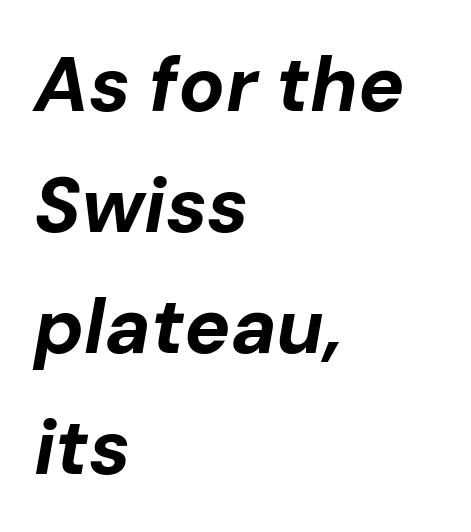
Q: Is the text bold? A: Yes.
Q: Is the text italic (slanted)? A: Yes, it leans right by about 10 degrees.
Q: Is the text underlined? A: No.
Q: How is the paragraph aligned? A: Left-aligned.
Q: Is the spacing between letters normal or unusually wide? A: Normal.
Q: Is the spacing between lines tight, normal or loose? A: Normal.
Q: Width (condensed, normal, or wide)? A: Normal.
Q: Stroke contrast? A: Low.
Q: x-height? A: Medium.
Q: Monospaced? A: No.
